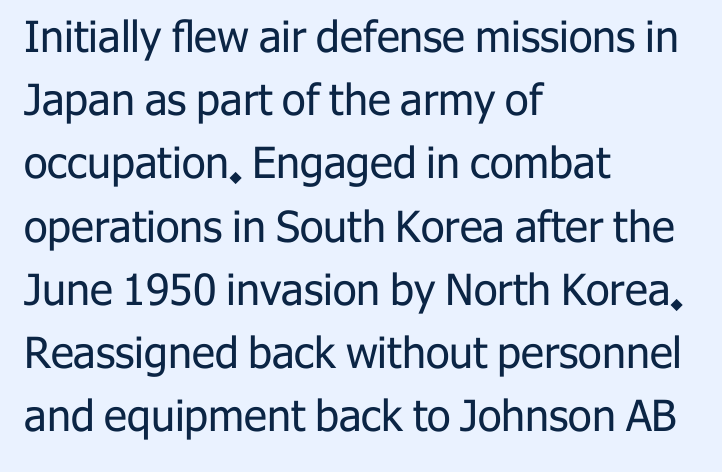
The image shows 43 px regular-weight sans-serif type, upright; set left-aligned, normal line spacing (1.47x), normal letter spacing, not underlined; low stroke contrast and a medium x-height.
